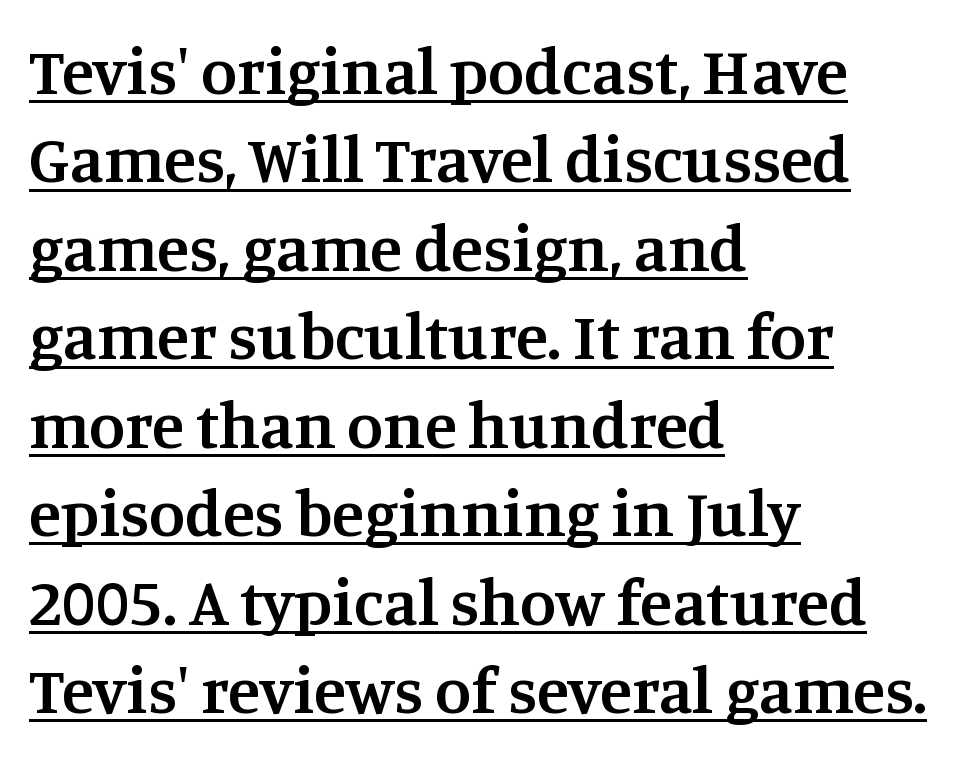
The image shows 66 px semibold serif type, upright; set left-aligned, normal line spacing (1.34x), normal letter spacing, underlined; medium stroke contrast and a large x-height.
